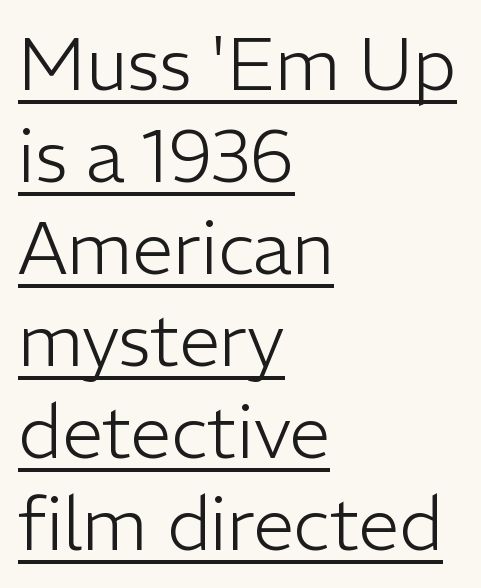
{"serif": "no", "italic": "no", "bold": "no", "weight": "light", "width": "normal", "stroke_contrast": "low", "x_height": "medium", "monospaced": "no", "underline": "yes", "align": "left", "line_spacing": "normal", "line_spacing_ratio": 1.26, "letter_spacing": "normal", "letter_spacing_em": 0.0, "glyph_px": 73}
